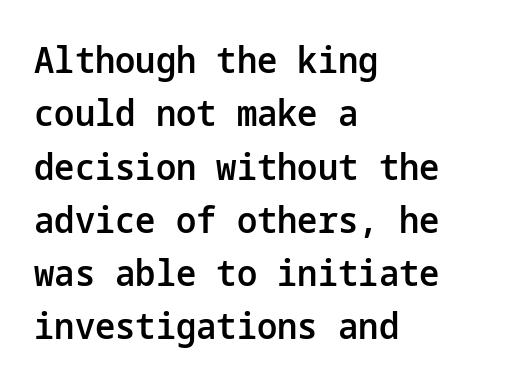
The image shows 36 px semibold sans-serif type, upright; set left-aligned, normal line spacing (1.48x), normal letter spacing, not underlined; low stroke contrast and a medium x-height.
